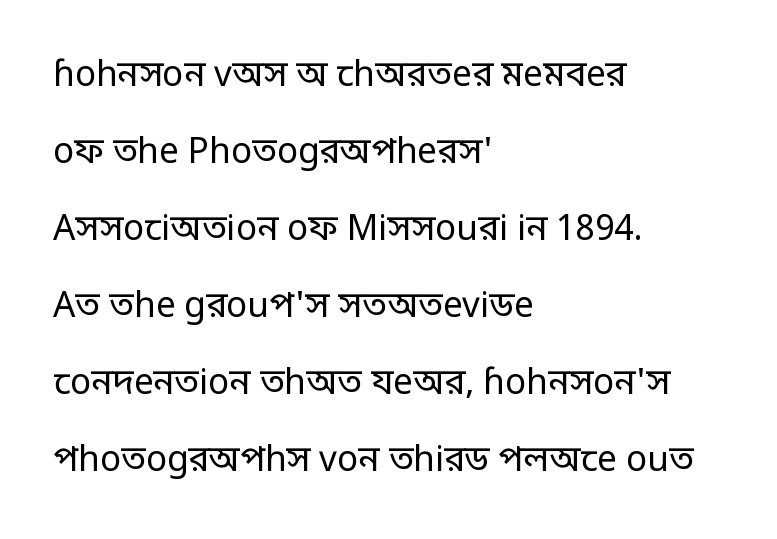
Q: Is the text bold? A: No.
Q: Is the text italic (slanted)? A: No, it is upright.
Q: Is the typeface a serif or a sans-serif typeface? A: Sans-serif.
Q: Is the text underlined? A: No.
Q: How is the paragraph aligned? A: Left-aligned.
Q: Is the spacing between letters normal or unusually wide? A: Normal.
Q: Is the spacing between lines tight, normal or loose? A: Loose.
Q: Width (condensed, normal, or wide)? A: Condensed.
Q: Stroke contrast? A: Low.
Q: Monospaced? A: No.
